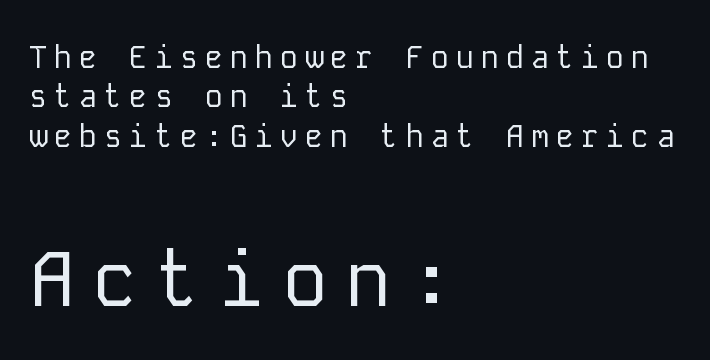
The line texture is sparse and dotted thanks to wide tracking. Just letters on the line, the space beneath them empty. No heavy texture on the line: the type isn't bold. Normally led — the rows are evenly, conventionally spaced. The designer gave the closing block more size than the opening block.
